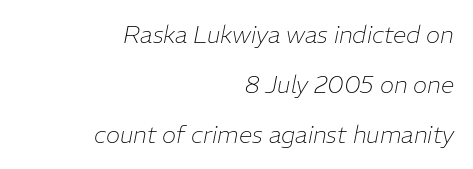
{"italic": "yes", "lean": "right", "slant_degrees": 11, "bold": "no", "underline": "no", "align": "right", "line_spacing": "loose", "line_spacing_ratio": 2.08, "letter_spacing": "normal", "letter_spacing_em": 0.0, "glyph_px": 24}
